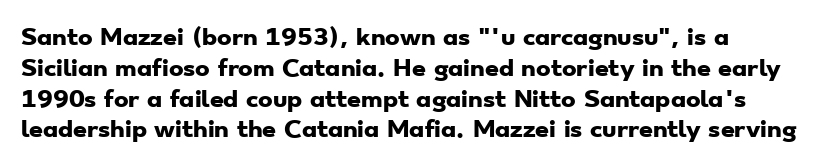
Q: Is the text bold? A: Yes.
Q: Is the text underlined? A: No.
Q: How is the paragraph aligned? A: Left-aligned.
Q: Is the spacing between letters normal or unusually wide? A: Normal.
Q: Is the spacing between lines tight, normal or loose? A: Normal.
